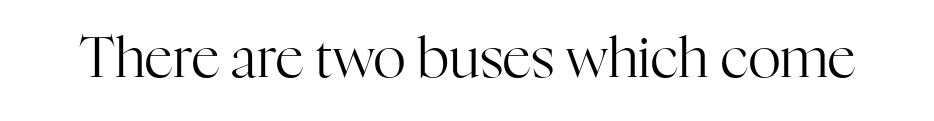
These lines are composed in type with serifs. The face used here is rendered with its standard letterfit. This is roman type, the default non-slanted kind. A clean baseline with only descenders dipping below it.
